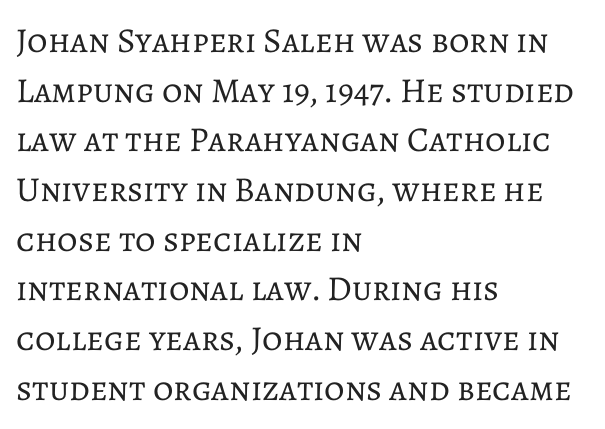
The image shows 35 px regular-weight type, upright; set left-aligned, normal line spacing (1.42x), normal letter spacing, not underlined; low stroke contrast and a medium x-height.
